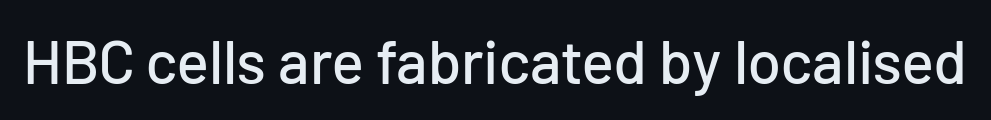
Q: Is the text italic (slanted)? A: No, it is upright.
Q: Is the typeface a serif or a sans-serif typeface? A: Sans-serif.
Q: Is the text underlined? A: No.
Q: Is the spacing between letters normal or unusually wide? A: Normal.
Q: Width (condensed, normal, or wide)? A: Normal.
Q: Stroke contrast? A: Low.
Q: x-height? A: Medium.
Q: Monospaced? A: No.
